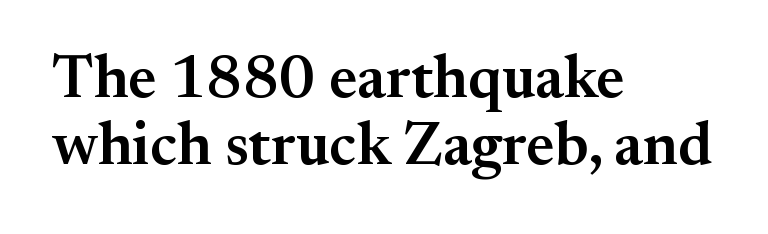
Check where the strokes stop: tiny serifs finish them off. Decoration check: the copy has no underline. Nope, not italic — everything's standing straight. This sample uses plain, unmodified letter spacing.
